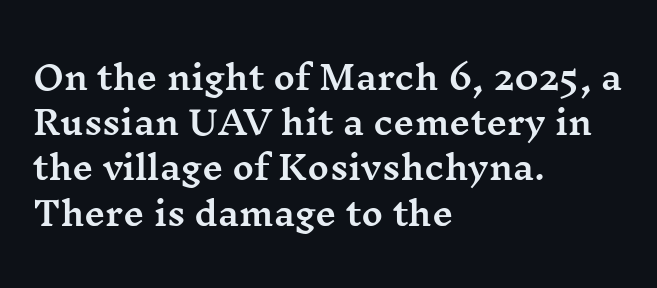
Q: Is the text italic (slanted)? A: No, it is upright.
Q: Is the typeface a serif or a sans-serif typeface? A: Serif.
Q: Is the text underlined? A: No.
Q: How is the paragraph aligned? A: Left-aligned.
Q: Is the spacing between letters normal or unusually wide? A: Normal.
Q: Is the spacing between lines tight, normal or loose? A: Normal.
Q: Width (condensed, normal, or wide)? A: Wide.
Q: Stroke contrast? A: Medium.
Q: x-height? A: Medium.
Q: Monospaced? A: No.
